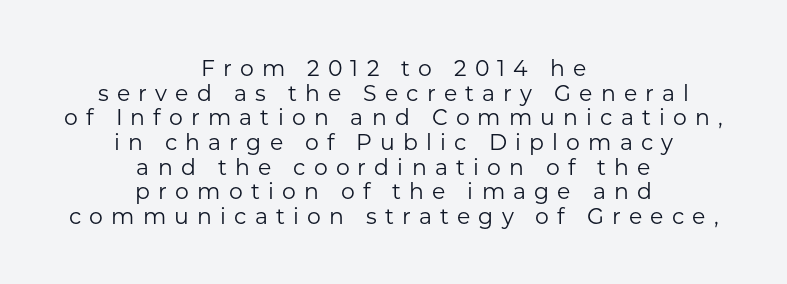
{"italic": "no", "bold": "no", "underline": "no", "align": "center", "line_spacing": "tight", "line_spacing_ratio": 1.12, "letter_spacing": "wide", "letter_spacing_em": 0.37, "glyph_px": 22}
